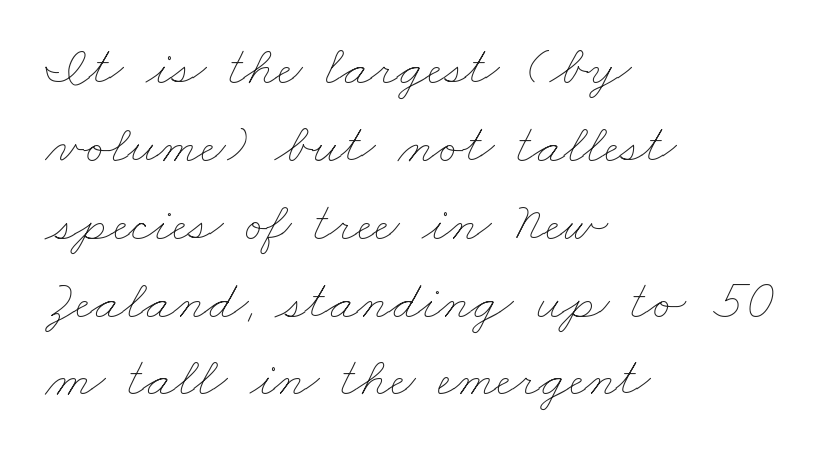
Nothing heavy about these letters — not bold at all. This sample has the flowing, uneven cadence of proportional lettering. Reading down the column, the eye jumps a familiar distance to each next line. The passage shown has conventional tracking throughout. Descender tails drop into unmarked territory.
